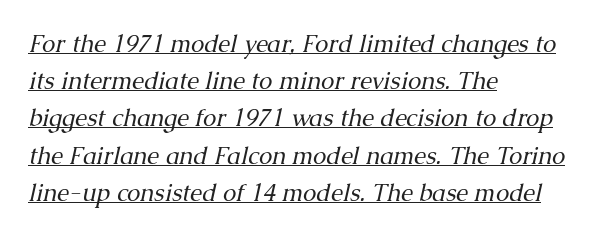
{"italic": "yes", "lean": "right", "slant_degrees": 13, "bold": "no", "underline": "yes", "align": "left", "line_spacing": "normal", "line_spacing_ratio": 1.55, "letter_spacing": "normal", "letter_spacing_em": 0.0, "glyph_px": 24}
